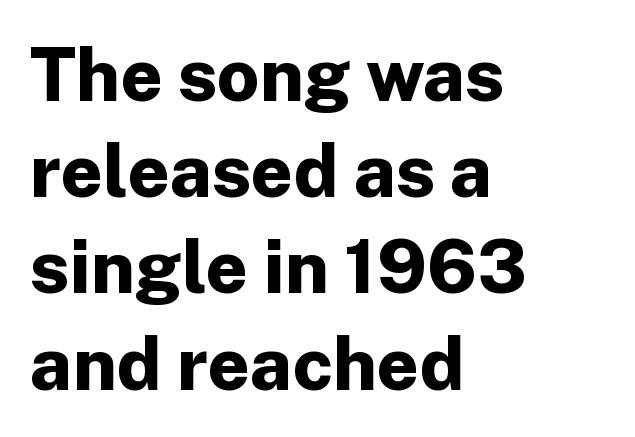
Q: Is the text bold? A: Yes.
Q: Is the text italic (slanted)? A: No, it is upright.
Q: Is the typeface a serif or a sans-serif typeface? A: Sans-serif.
Q: Is the text underlined? A: No.
Q: How is the paragraph aligned? A: Left-aligned.
Q: Is the spacing between letters normal or unusually wide? A: Normal.
Q: Is the spacing between lines tight, normal or loose? A: Normal.
Q: Width (condensed, normal, or wide)? A: Normal.
Q: Stroke contrast? A: Low.
Q: x-height? A: Medium.
Q: Monospaced? A: No.
